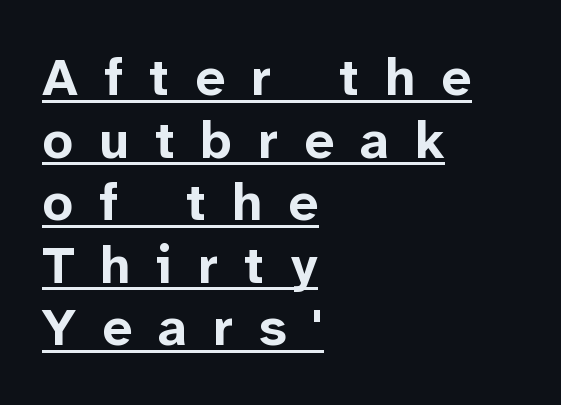
The image shows 53 px bold sans-serif type, upright; set left-aligned, line spacing 1.18x, unusually wide letter spacing (+0.49 em), underlined; low stroke contrast and a medium x-height.
